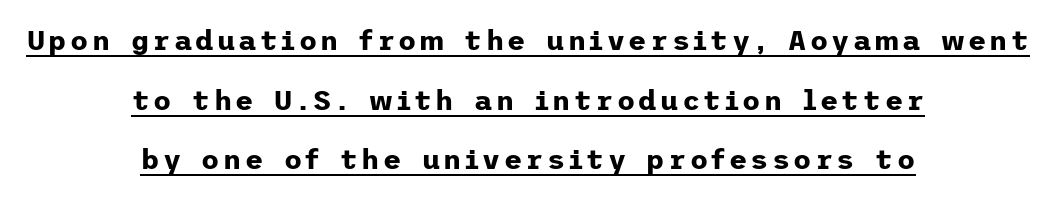
Q: Is the text bold? A: Yes.
Q: Is the text italic (slanted)? A: No, it is upright.
Q: Is the typeface a serif or a sans-serif typeface? A: Sans-serif.
Q: Is the text underlined? A: Yes.
Q: How is the paragraph aligned? A: Centered.
Q: Is the spacing between lines tight, normal or loose? A: Loose.
Q: Width (condensed, normal, or wide)? A: Normal.
Q: Stroke contrast? A: Low.
Q: x-height? A: Medium.
